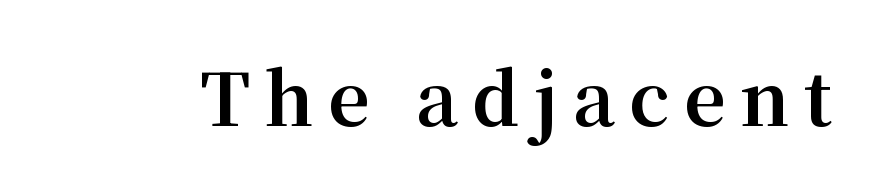
Check the space under the baseline: it is left empty. The letters advance in unequal steps, a hallmark of proportional type. Is the type bold? Yes — the strokes are clearly thick and heavy. What stands out about the letter spacing? Its width — letters are far apart.
